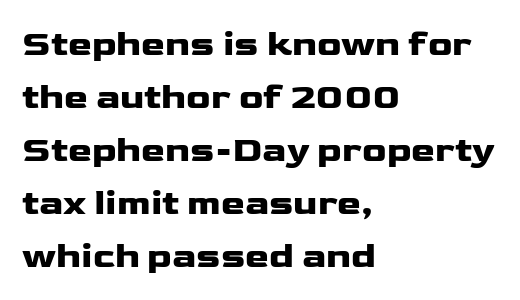
The image shows 36 px heavy, wide sans-serif type, upright; set left-aligned, normal line spacing (1.47x), normal letter spacing, not underlined; low stroke contrast and a medium x-height.
